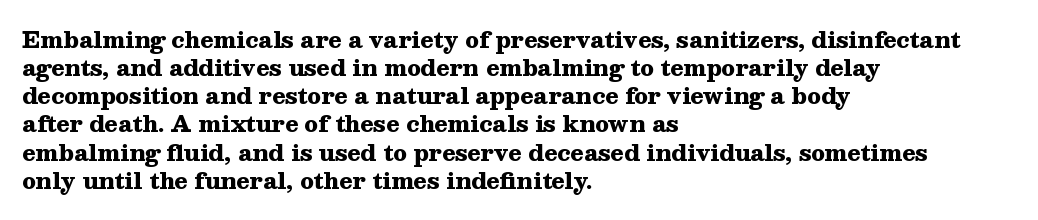
The passage is arranged the way most books set body copy — flush left. No word sits above an underline. Nobody touched the tracking dial on this one. Stroke thickness is high; the sample reads as a true bold.
